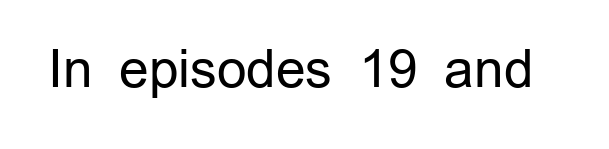
Q: Is the text bold? A: No.
Q: Is the text italic (slanted)? A: No, it is upright.
Q: Is the typeface a serif or a sans-serif typeface? A: Sans-serif.
Q: Is the text underlined? A: No.
Q: Is the spacing between letters normal or unusually wide? A: Normal.
Q: Width (condensed, normal, or wide)? A: Normal.
Q: Stroke contrast? A: Low.
Q: x-height? A: Medium.
Q: Monospaced? A: No.
